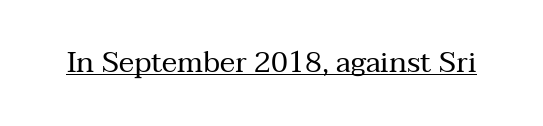
The image shows 29 px regular-weight serif type, upright; set normal letter spacing, underlined; medium stroke contrast and a medium x-height.
